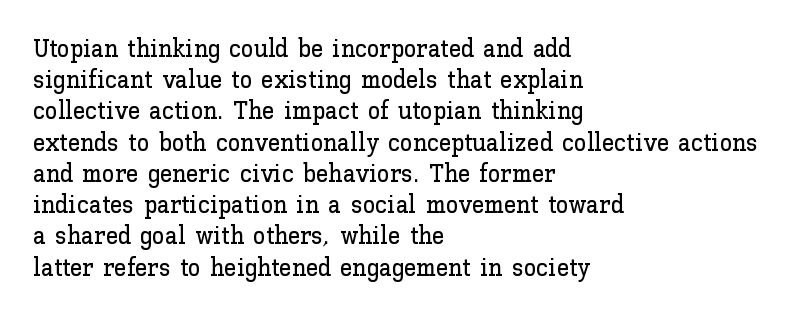
Q: Is the text italic (slanted)? A: No, it is upright.
Q: Is the text underlined? A: No.
Q: How is the paragraph aligned? A: Left-aligned.
Q: Is the spacing between letters normal or unusually wide? A: Normal.
Q: Is the spacing between lines tight, normal or loose? A: Normal.
